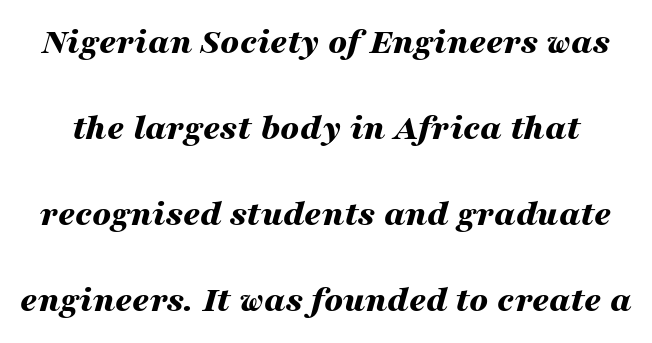
{"italic": "yes", "lean": "right", "slant_degrees": 16, "bold": "yes", "weight": "bold", "width": "wide", "stroke_contrast": "medium", "x_height": "medium", "monospaced": "no", "underline": "no", "line_spacing": "loose", "line_spacing_ratio": 2.32, "letter_spacing": "normal", "letter_spacing_em": 0.0, "glyph_px": 37}
